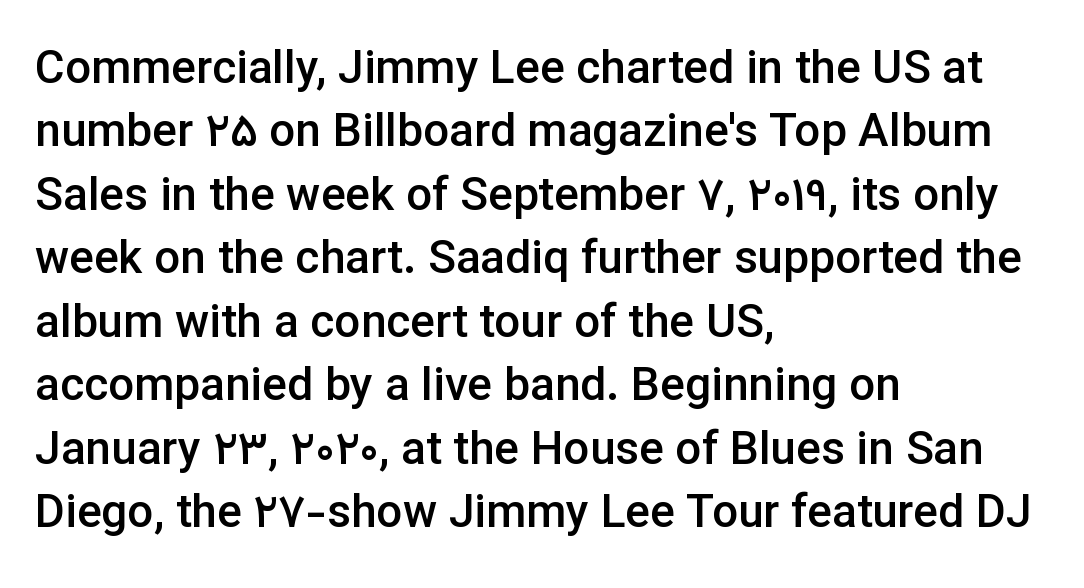
No extra tracking has been applied to these lines. Glance below the letters and you will spot only blank space. A typesetter would call this leading conventional body-copy spacing. Rendered with straight, roman letterforms. Visually the block forms a straight wall on the left and a jagged coastline on the right.
